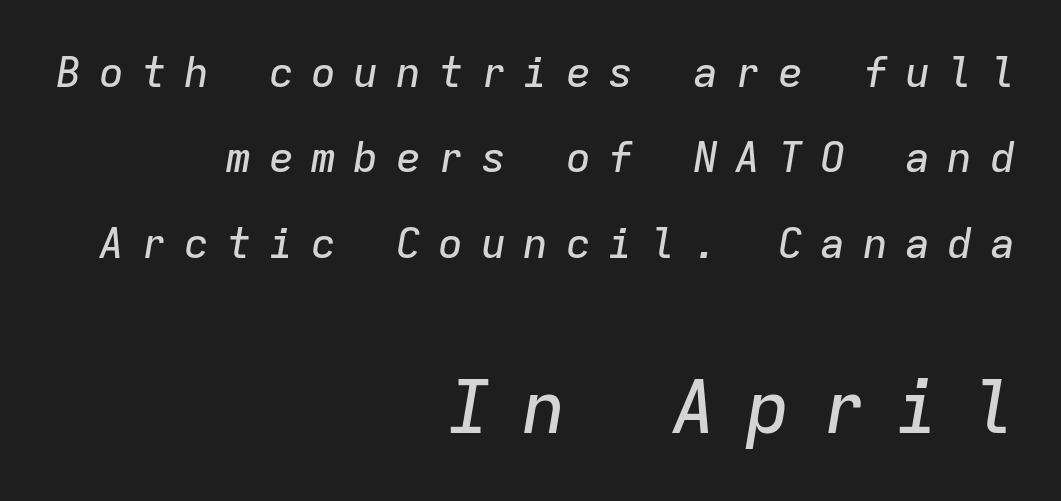
{"italic": "yes", "lean": "right", "slant_degrees": 9, "width": "normal", "stroke_contrast": "low", "x_height": "medium", "monospaced": "yes", "underline": "no", "align": "right", "line_spacing": "loose", "line_spacing_ratio": 2.03, "letter_spacing": "wide", "letter_spacing_em": 0.41, "larger_block": "second", "size_ratio": 1.76, "glyph_px": 74}
